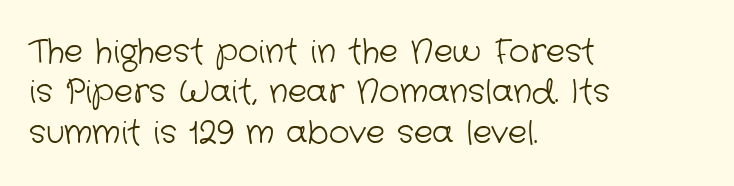
The image shows 32 px light sans-serif type; set left-aligned, normal line spacing (1.26x), normal letter spacing, not underlined; low stroke contrast and a medium x-height.
